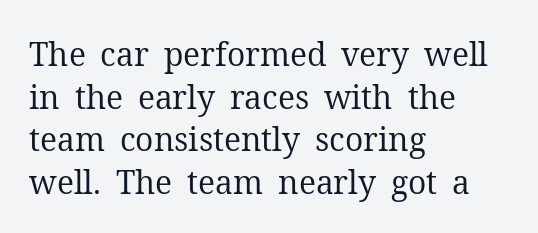
Q: Is the text bold? A: No.
Q: Is the text italic (slanted)? A: No, it is upright.
Q: Is the typeface a serif or a sans-serif typeface? A: Serif.
Q: Is the text underlined? A: No.
Q: How is the paragraph aligned? A: Left-aligned.
Q: Is the spacing between letters normal or unusually wide? A: Normal.
Q: Is the spacing between lines tight, normal or loose? A: Normal.
Q: Width (condensed, normal, or wide)? A: Normal.
Q: Stroke contrast? A: Medium.
Q: x-height? A: Medium.
Q: Monospaced? A: No.
